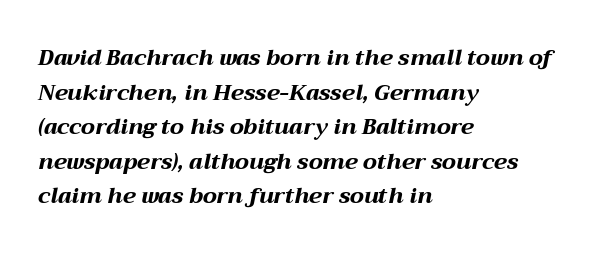
The image shows 22 px bold type, italic (leaning right); set left-aligned, normal line spacing (1.57x), normal letter spacing, not underlined.
